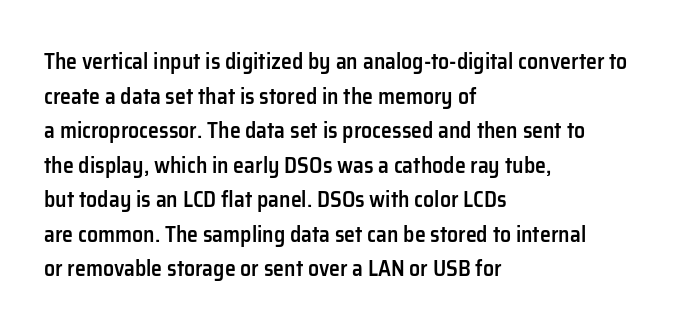
{"italic": "no", "bold": "semi", "underline": "no", "align": "left", "line_spacing": "normal", "line_spacing_ratio": 1.57, "letter_spacing": "normal", "letter_spacing_em": 0.0, "glyph_px": 22}
